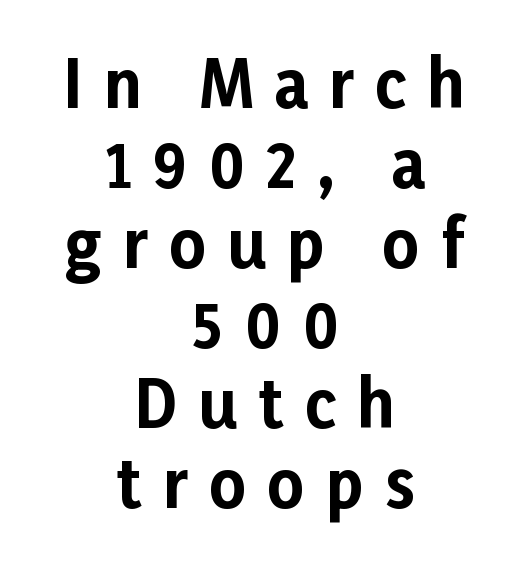
Q: Is the text bold? A: Yes.
Q: Is the text italic (slanted)? A: No, it is upright.
Q: Is the typeface a serif or a sans-serif typeface? A: Sans-serif.
Q: Is the text underlined? A: No.
Q: How is the paragraph aligned? A: Centered.
Q: Is the spacing between letters normal or unusually wide? A: Unusually wide.
Q: Is the spacing between lines tight, normal or loose? A: Normal.
Q: Width (condensed, normal, or wide)? A: Normal.
Q: Stroke contrast? A: Low.
Q: x-height? A: Medium.
Q: Monospaced? A: No.
